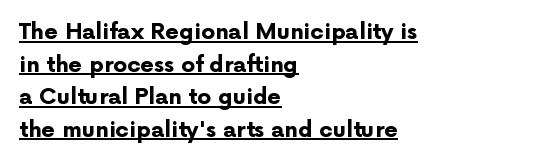
Q: Is the text bold? A: Yes.
Q: Is the text italic (slanted)? A: No, it is upright.
Q: Is the text underlined? A: Yes.
Q: How is the paragraph aligned? A: Left-aligned.
Q: Is the spacing between letters normal or unusually wide? A: Normal.
Q: Is the spacing between lines tight, normal or loose? A: Normal.
